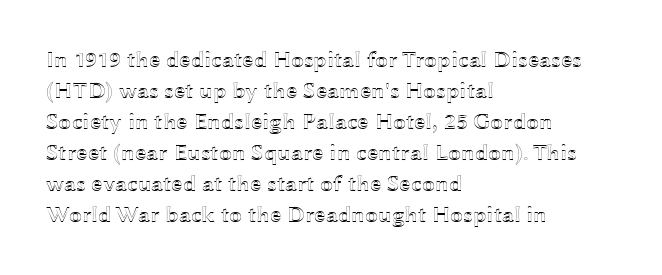
Q: Is the text italic (slanted)? A: No, it is upright.
Q: Is the text underlined? A: No.
Q: How is the paragraph aligned? A: Left-aligned.
Q: Is the spacing between letters normal or unusually wide? A: Normal.
Q: Is the spacing between lines tight, normal or loose? A: Normal.
